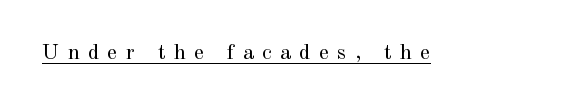
{"italic": "no", "bold": "no", "underline": "yes", "letter_spacing": "wide", "letter_spacing_em": 0.38, "glyph_px": 22}
